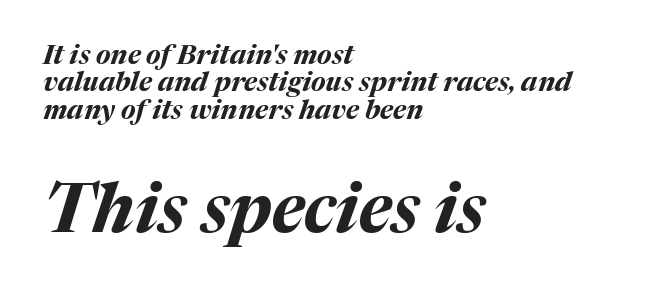
Q: Is the text bold? A: Yes.
Q: Is the text italic (slanted)? A: Yes, it leans right by about 17 degrees.
Q: Is the text underlined? A: No.
Q: How is the paragraph aligned? A: Left-aligned.
Q: Is the spacing between letters normal or unusually wide? A: Normal.
Q: Is the spacing between lines tight, normal or loose? A: Tight.
Q: Which block of text is set in a larger size, the first (top) or the second (bottom)? A: The second (bottom) one.
Q: Width (condensed, normal, or wide)? A: Normal.
Q: Stroke contrast? A: Medium.
Q: x-height? A: Medium.
Q: Monospaced? A: No.
